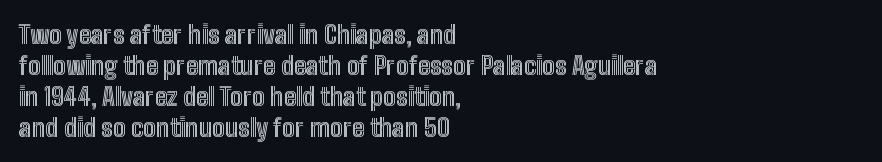
Clear beneath every line of the passage. Is the block centered? No — it sits flush against the left margin. Observe the ordinary spacing: letters are neighbours, not strangers. The letters stand upright; this is a roman face.
